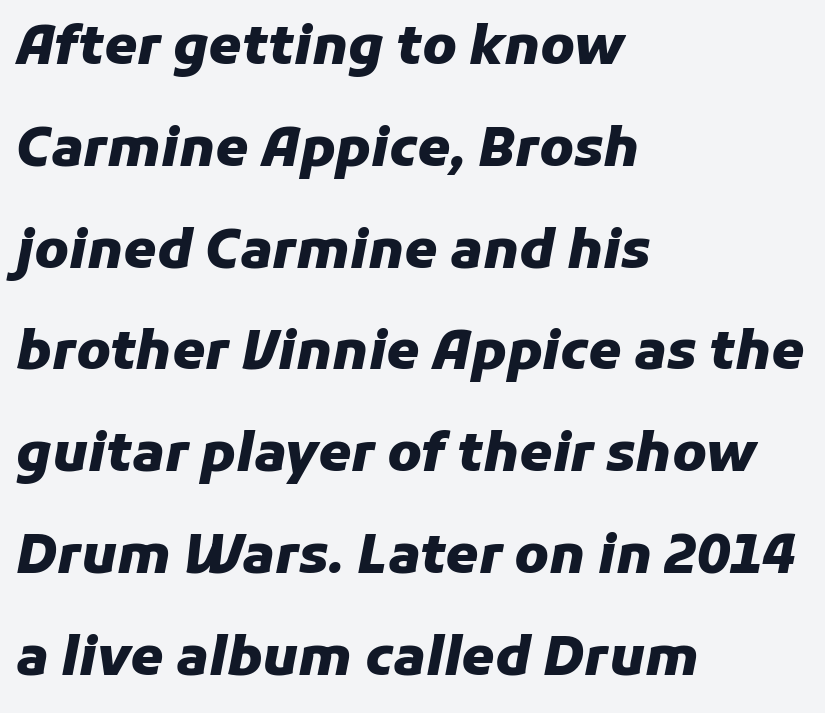
The image shows 53 px heavy type, italic (leaning right); set left-aligned, loose line spacing (1.92x), normal letter spacing, not underlined; low stroke contrast and a medium x-height.
